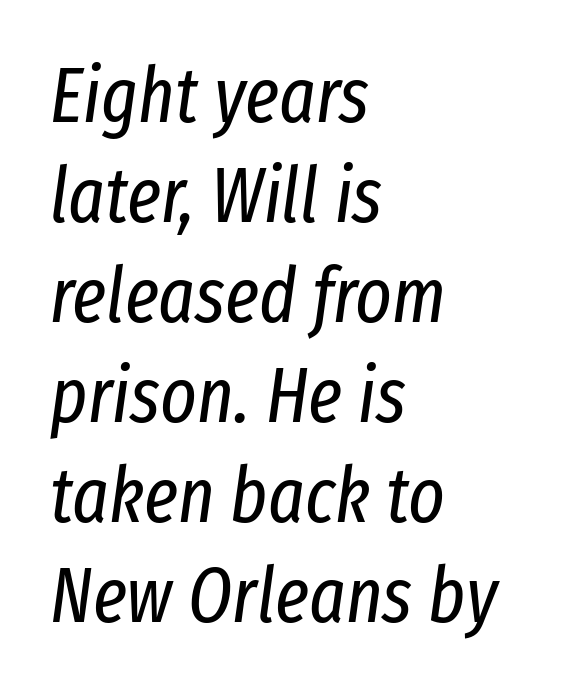
Q: Is the text bold? A: No.
Q: Is the text italic (slanted)? A: Yes, it leans right by about 8 degrees.
Q: Is the text underlined? A: No.
Q: How is the paragraph aligned? A: Left-aligned.
Q: Is the spacing between letters normal or unusually wide? A: Normal.
Q: Is the spacing between lines tight, normal or loose? A: Normal.
Q: Width (condensed, normal, or wide)? A: Condensed.
Q: Stroke contrast? A: Low.
Q: x-height? A: Medium.
Q: Monospaced? A: No.
